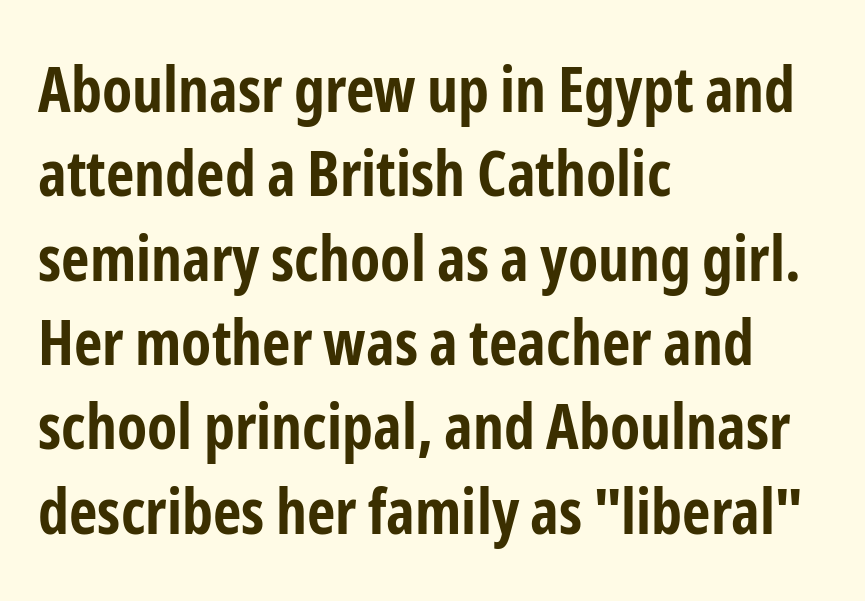
{"serif": "no", "italic": "no", "bold": "yes", "weight": "bold", "width": "condensed", "stroke_contrast": "low", "x_height": "medium", "monospaced": "no", "underline": "no", "align": "left", "line_spacing": "normal", "line_spacing_ratio": 1.36, "letter_spacing": "normal", "letter_spacing_em": 0.0, "glyph_px": 62}
